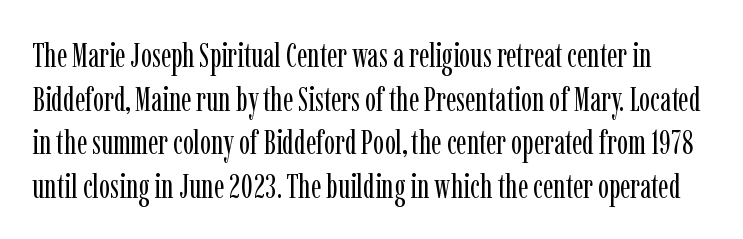
{"serif": "yes", "italic": "no", "bold": "no", "weight": "regular", "width": "condensed", "stroke_contrast": "low", "x_height": "medium", "monospaced": "no", "underline": "no", "line_spacing": "normal", "line_spacing_ratio": 1.32, "letter_spacing": "normal", "letter_spacing_em": 0.0, "glyph_px": 33}
